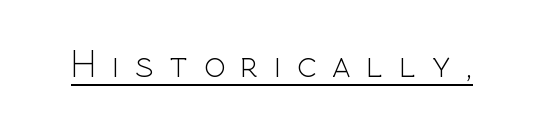
The image shows 39 px light sans-serif type, upright; set unusually wide letter spacing (+0.41 em), underlined; a medium x-height.
